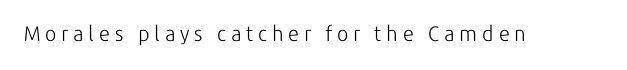
{"italic": "no", "bold": "no", "underline": "no", "letter_spacing": "wide", "letter_spacing_em": 0.23, "glyph_px": 21}
